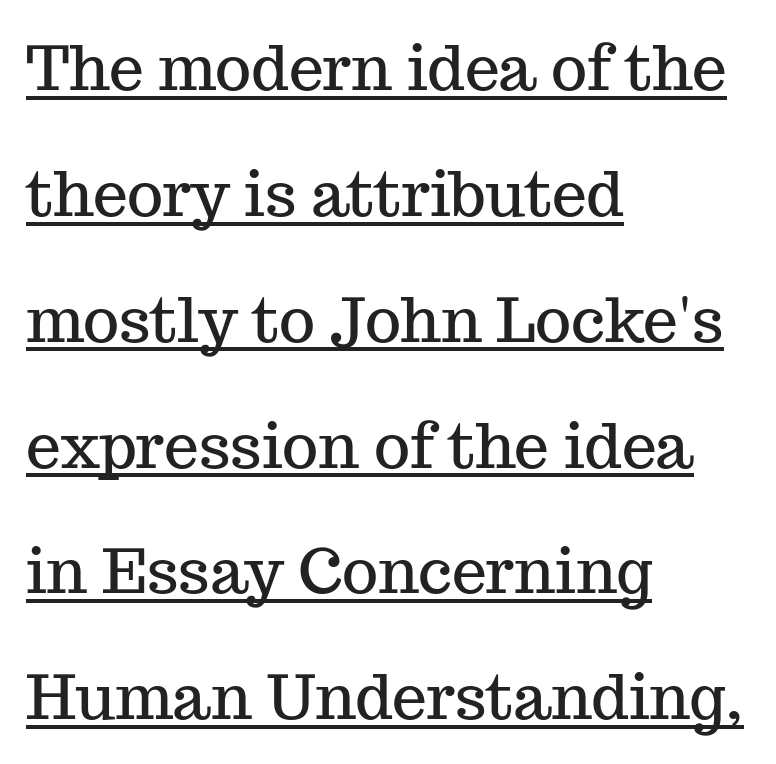
The image shows 62 px serif type, upright; set left-aligned, loose line spacing (2.03x), normal letter spacing, underlined; medium stroke contrast and a medium x-height.
